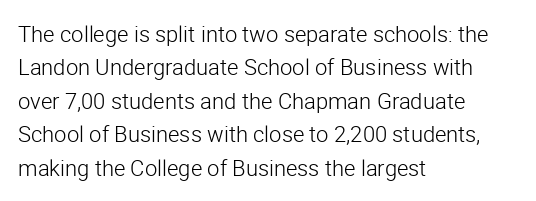
{"italic": "no", "bold": "no", "underline": "no", "align": "left", "line_spacing": "normal", "line_spacing_ratio": 1.52, "letter_spacing": "normal", "letter_spacing_em": 0.0, "glyph_px": 22}
